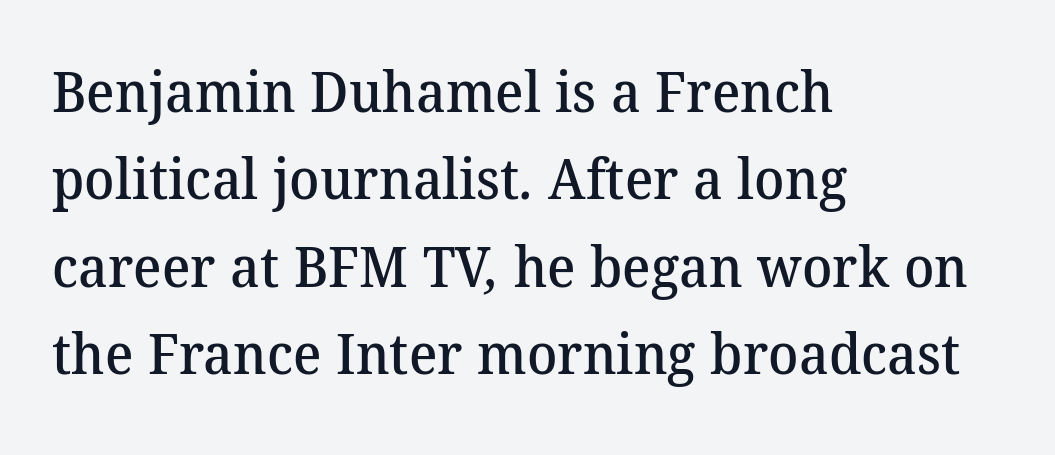
Q: Is the text bold? A: Semi-bold.
Q: Is the typeface a serif or a sans-serif typeface? A: Serif.
Q: Is the text underlined? A: No.
Q: How is the paragraph aligned? A: Left-aligned.
Q: Is the spacing between letters normal or unusually wide? A: Normal.
Q: Is the spacing between lines tight, normal or loose? A: Normal.
Q: Width (condensed, normal, or wide)? A: Normal.
Q: Stroke contrast? A: Medium.
Q: x-height? A: Medium.
Q: Monospaced? A: No.
